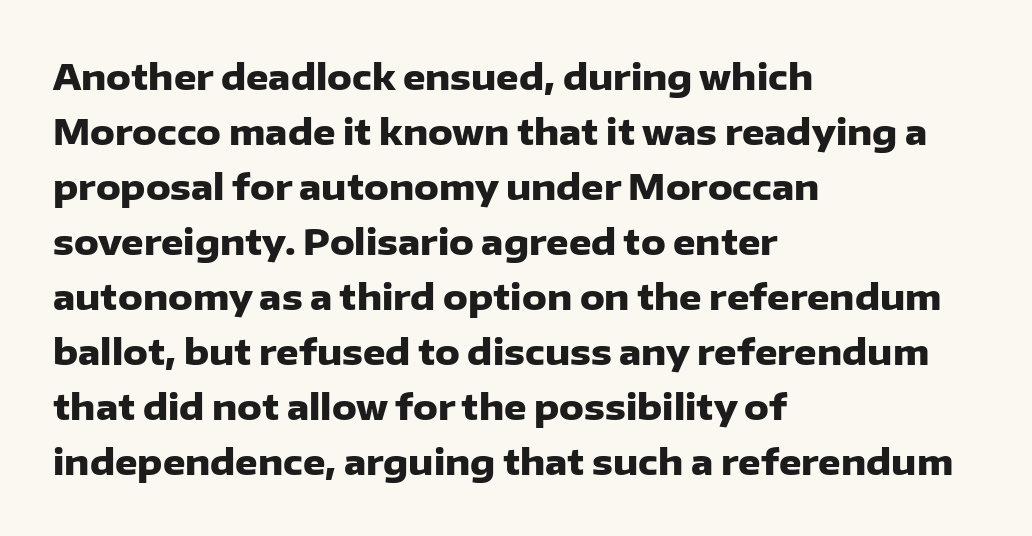
The image shows 35 px heavy sans-serif type, upright; set left-aligned, normal line spacing (1.57x), normal letter spacing, not underlined; low stroke contrast and a medium x-height.
